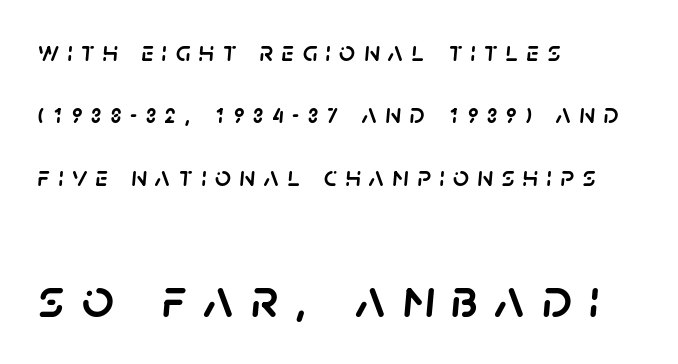
The image shows 56 px text type, italic (leaning right); set left-aligned, loose line spacing (2.23x), unusually wide letter spacing (+0.3 em), not underlined; the second (bottom) block is 2.0x larger; low stroke contrast and a large x-height.
